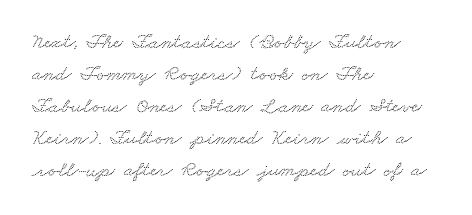
The image shows 22 px text type; set left-aligned, normal line spacing (1.45x), normal letter spacing, not underlined.
